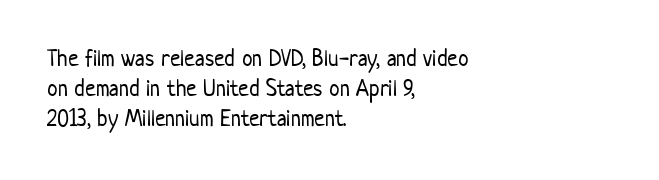
Honestly, there is no underline to notice here at all. The font's upright variant was chosen for this text. Horizontally, the lines are justified to the leading edge only. Bold? No — there's no thickening of the strokes.
